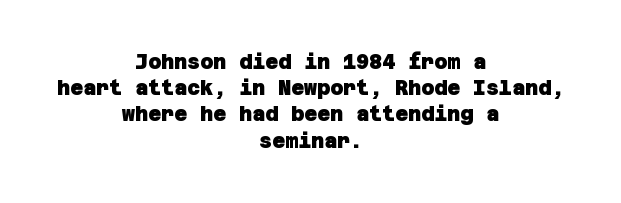
{"bold": "yes", "underline": "no", "align": "center", "line_spacing": "normal", "line_spacing_ratio": 1.31, "letter_spacing": "normal", "letter_spacing_em": 0.0, "glyph_px": 20}
